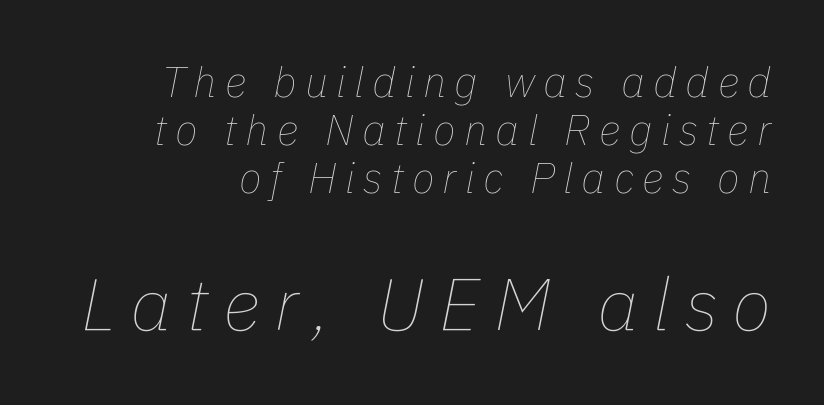
The image shows 73 px thin type, italic (leaning right); set right-aligned, tight line spacing (1.14x), unusually wide letter spacing (+0.2 em), not underlined; the second (bottom) block is 1.74x larger; low stroke contrast and a medium x-height.
